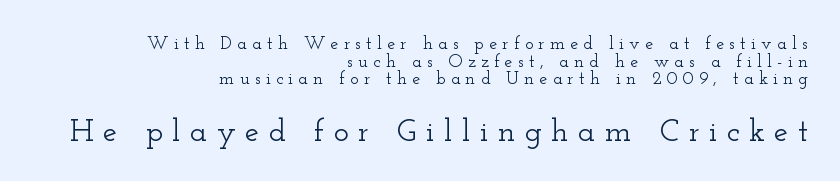
No italicization has been applied; the sample stays upright. The strip under each line holds only bare page. The tracking reads as deliberately expanded to a designer's eye. Leftover space on each line is placed entirely before the opening word. The block of text is dense from top to bottom, with scant space between rows.
